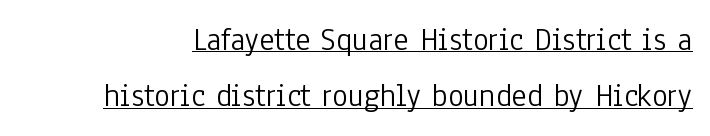
The image shows 33 px light, condensed sans-serif type, upright; set normal line spacing (1.7x), normal letter spacing, underlined; low stroke contrast and a medium x-height.
